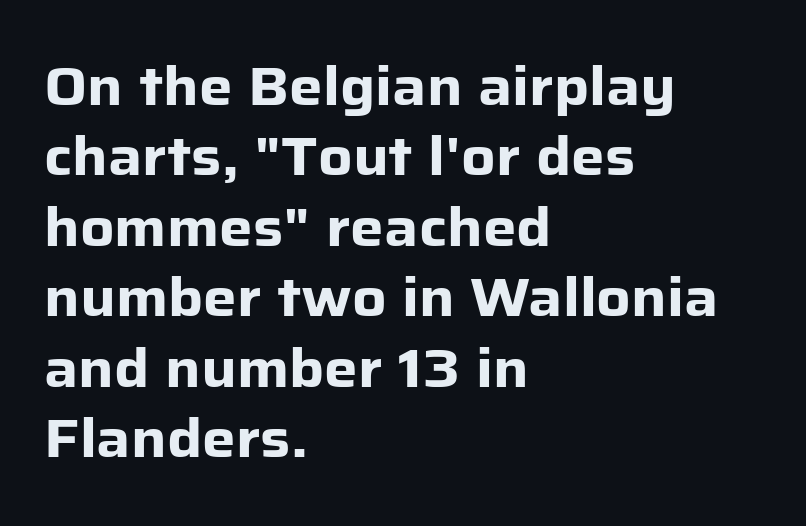
What weight is shown? A full bold with thick strokes. Underlining? Definitely not there. Is this a sans? Yes — the strokes have no serifs. This is roman type, the default non-slanted kind. Each line starts at the same left margin while the right side varies. Character widths vary here, with narrow letters taking less room than wide ones.
